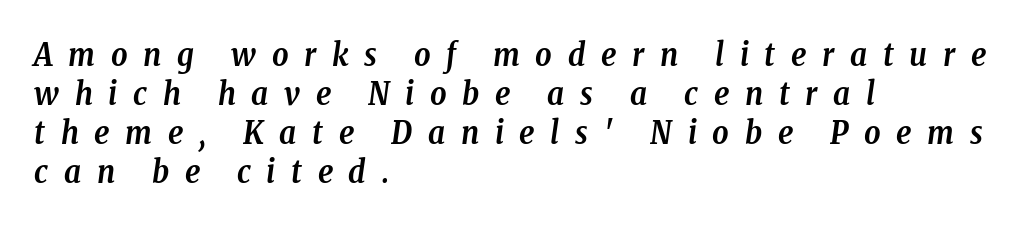
The image shows 32 px semibold, condensed serif type, italic (leaning right); set left-aligned, line spacing 1.22x, unusually wide letter spacing (+0.49 em), not underlined; low stroke contrast and a medium x-height.
